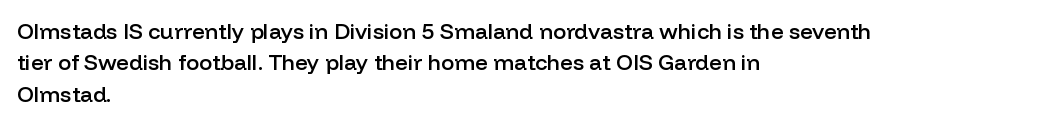
The image shows 22 px text type, upright; set left-aligned, normal line spacing (1.43x), normal letter spacing, not underlined.
